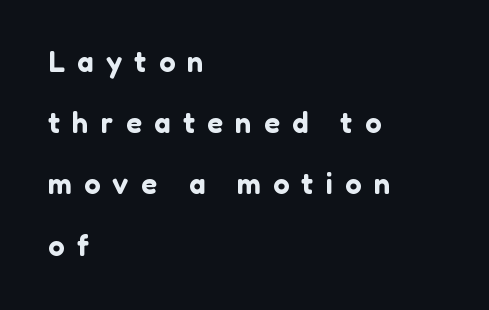
{"serif": "no", "italic": "no", "width": "normal", "stroke_contrast": "low", "x_height": "medium", "monospaced": "no", "underline": "no", "align": "left", "line_spacing": "loose", "line_spacing_ratio": 2.11, "letter_spacing": "wide", "letter_spacing_em": 0.43, "glyph_px": 29}
